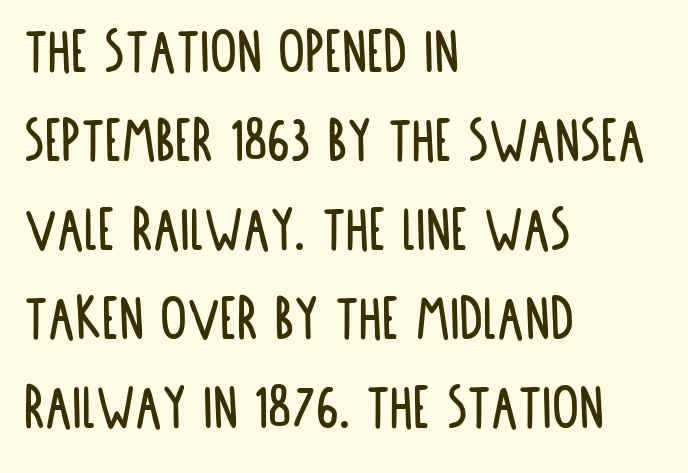
{"serif": "no", "italic": "no", "width": "condensed", "stroke_contrast": "low", "x_height": "large", "monospaced": "no", "underline": "no", "align": "left", "line_spacing": "normal", "line_spacing_ratio": 1.33, "letter_spacing": "normal", "letter_spacing_em": 0.0, "glyph_px": 67}
